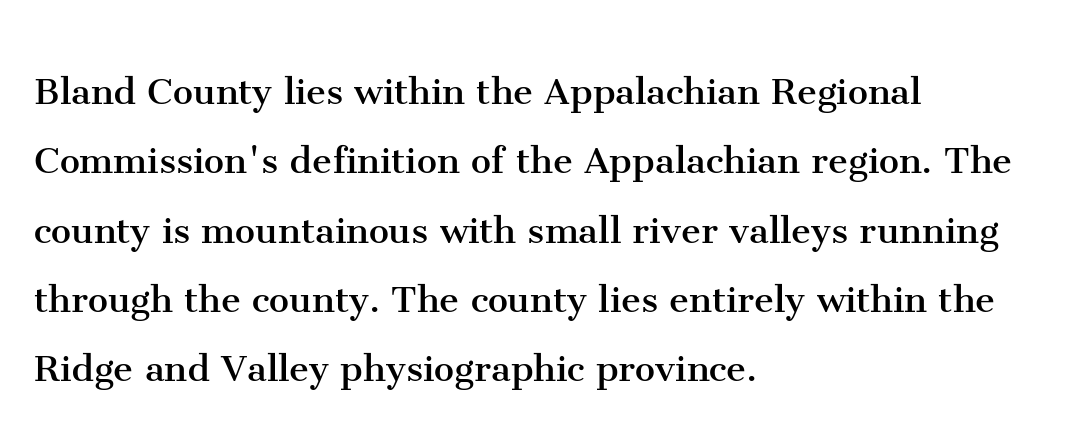
{"serif": "yes", "italic": "no", "bold": "no", "weight": "regular", "width": "normal", "stroke_contrast": "medium", "x_height": "medium", "monospaced": "no", "underline": "no", "align": "left", "line_spacing": "normal", "line_spacing_ratio": 1.54, "letter_spacing": "normal", "letter_spacing_em": 0.0, "glyph_px": 45}
